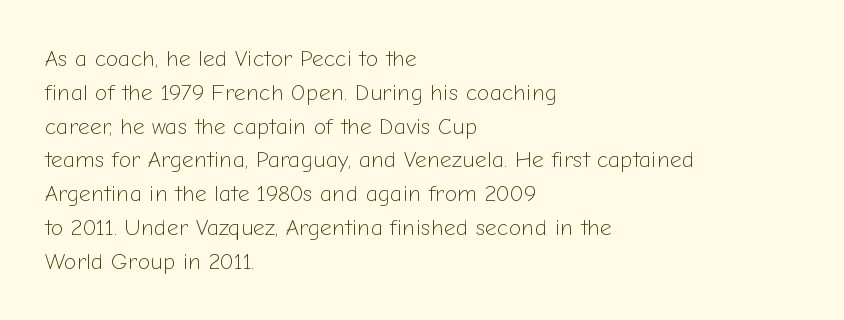
The image shows 23 px text type, upright; set left-aligned, normal line spacing (1.47x), normal letter spacing, not underlined.
